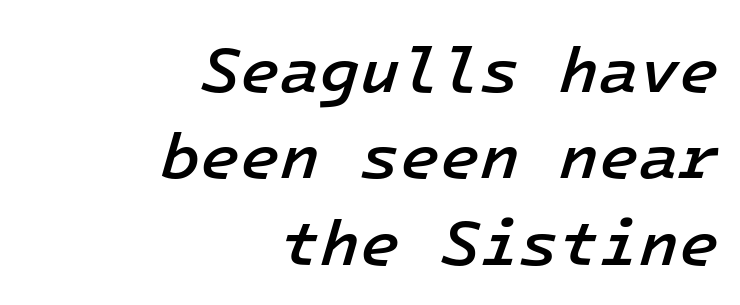
The image shows 65 px semibold type, italic (leaning right), monospaced; set right-aligned, normal line spacing (1.33x), normal letter spacing, not underlined; low stroke contrast and a medium x-height.
